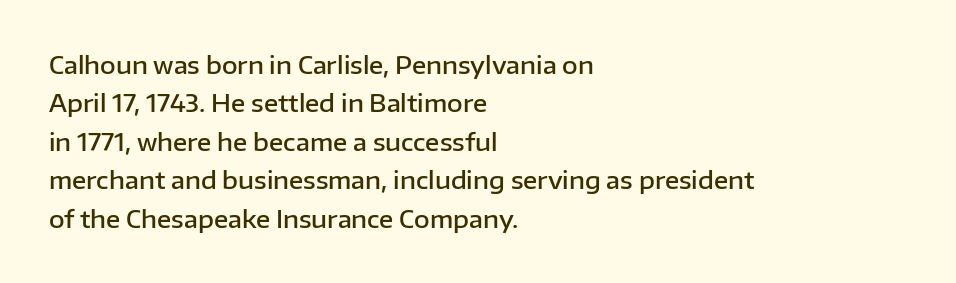
The rendering uses a moderate line-height, typical for paragraphs. How heavy is the stroke? Medium-heavy — a semibold, shy of bold. In CSS terms this would be text-align: left. The glyphs are unaccompanied by any horizontal stroke below them.
